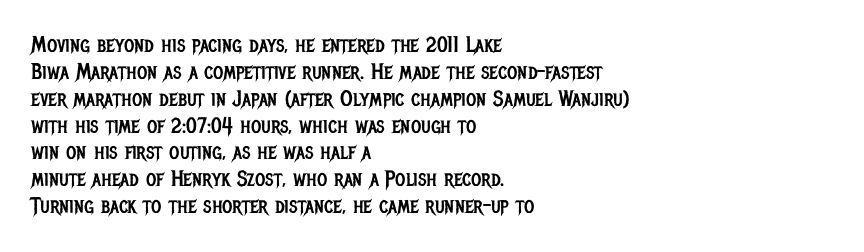
The image shows 22 px text type, upright; set left-aligned, line spacing 1.22x, normal letter spacing, not underlined.
